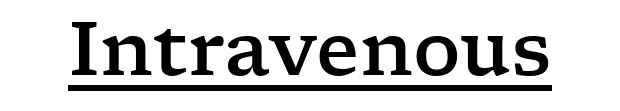
If you drew a line through each stem, it would be perfectly vertical. Does a line run under the words? Yes, clearly. Character widths vary here, with narrow letters taking less room than wide ones. The face used here is rendered with its standard letterfit. Letterform terminals end in serifs throughout the passage.
